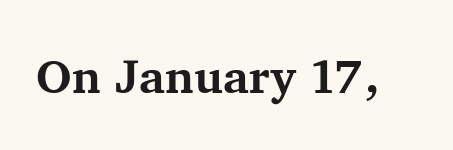
Q: Is the text bold? A: Yes.
Q: Is the text italic (slanted)? A: No, it is upright.
Q: Is the typeface a serif or a sans-serif typeface? A: Serif.
Q: Is the text underlined? A: No.
Q: Is the spacing between letters normal or unusually wide? A: Normal.
Q: Width (condensed, normal, or wide)? A: Normal.
Q: Stroke contrast? A: Medium.
Q: x-height? A: Medium.
Q: Monospaced? A: No.
